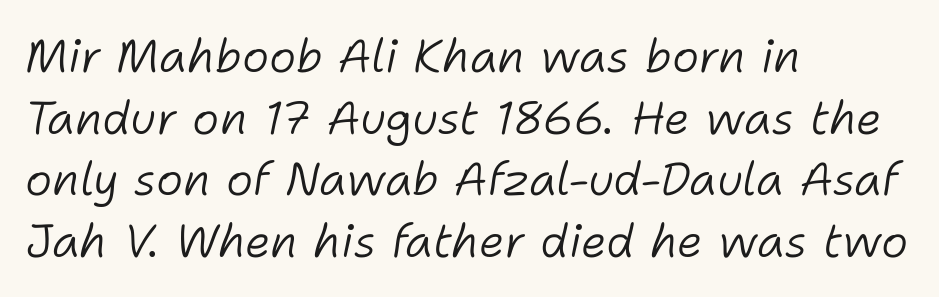
The passage shown is not underscored anywhere. The lines sit at an ordinary, default distance from one another. The letterforms sit at book weight or below. If you drew a line through each stem, it would be angled. Proportional: the letters do not fall into vertical columns. Compared with a centered layout, this one pins lines to the left instead.
